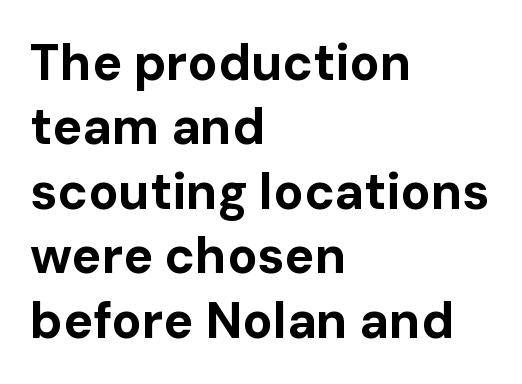
{"serif": "no", "italic": "no", "bold": "yes", "weight": "bold", "width": "normal", "stroke_contrast": "low", "x_height": "medium", "monospaced": "no", "underline": "no", "align": "left", "line_spacing": "normal", "line_spacing_ratio": 1.29, "letter_spacing": "normal", "letter_spacing_em": 0.0, "glyph_px": 50}
